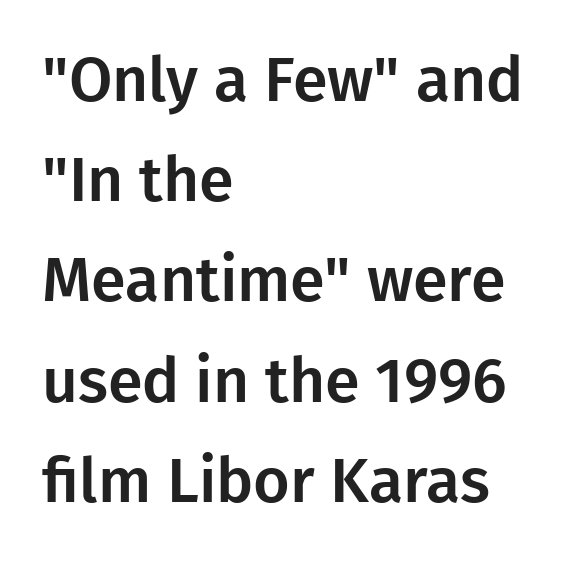
Looks like regular typesetting: each glyph gets only the width it needs. A normal amount of white space separates one row of letters from the next. The rendering shows plain stroke endings on the letterforms — a sans-serif design. This rendering features lettering with no underline. Each line starts at the same left margin while the right side varies. Ordinary non-slanted type is in use.
